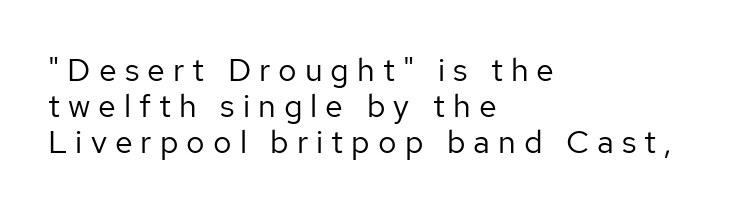
Q: Is the text bold? A: No.
Q: Is the text italic (slanted)? A: No, it is upright.
Q: Is the typeface a serif or a sans-serif typeface? A: Sans-serif.
Q: Is the text underlined? A: No.
Q: How is the paragraph aligned? A: Left-aligned.
Q: Is the spacing between letters normal or unusually wide? A: Unusually wide.
Q: Is the spacing between lines tight, normal or loose? A: Tight.
Q: Width (condensed, normal, or wide)? A: Normal.
Q: Stroke contrast? A: Low.
Q: x-height? A: Medium.
Q: Monospaced? A: No.
